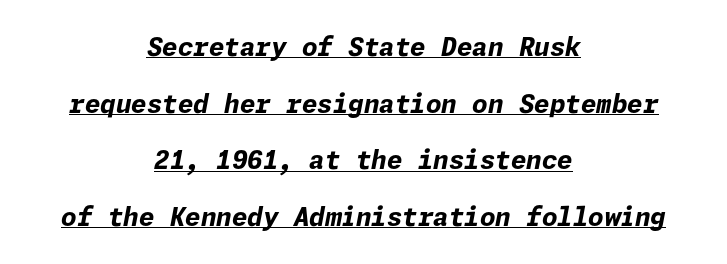
{"italic": "yes", "lean": "right", "slant_degrees": 11, "bold": "yes", "underline": "yes", "align": "center", "line_spacing": "loose", "line_spacing_ratio": 2.27, "letter_spacing": "normal", "letter_spacing_em": 0.0, "glyph_px": 25}
